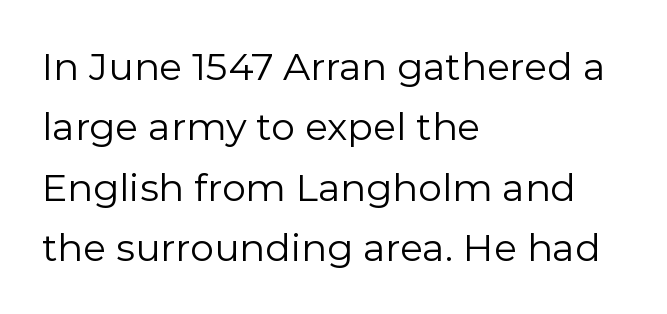
{"serif": "no", "italic": "no", "bold": "no", "weight": "regular", "width": "normal", "stroke_contrast": "low", "x_height": "medium", "monospaced": "no", "underline": "no", "align": "left", "line_spacing": "normal", "line_spacing_ratio": 1.59, "letter_spacing": "normal", "letter_spacing_em": 0.0, "glyph_px": 38}
